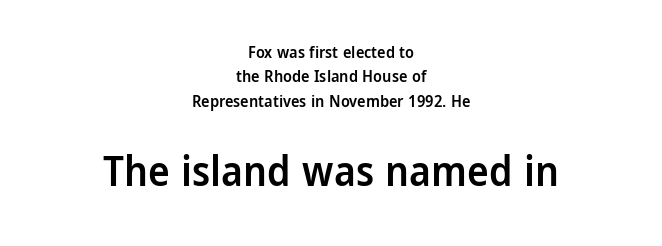
Q: Is the text bold? A: Semi-bold.
Q: Is the text italic (slanted)? A: No, it is upright.
Q: Is the typeface a serif or a sans-serif typeface? A: Sans-serif.
Q: Is the text underlined? A: No.
Q: How is the paragraph aligned? A: Centered.
Q: Is the spacing between letters normal or unusually wide? A: Normal.
Q: Is the spacing between lines tight, normal or loose? A: Normal.
Q: Which block of text is set in a larger size, the first (top) or the second (bottom)? A: The second (bottom) one.
Q: Width (condensed, normal, or wide)? A: Normal.
Q: Stroke contrast? A: Low.
Q: x-height? A: Medium.
Q: Monospaced? A: No.
